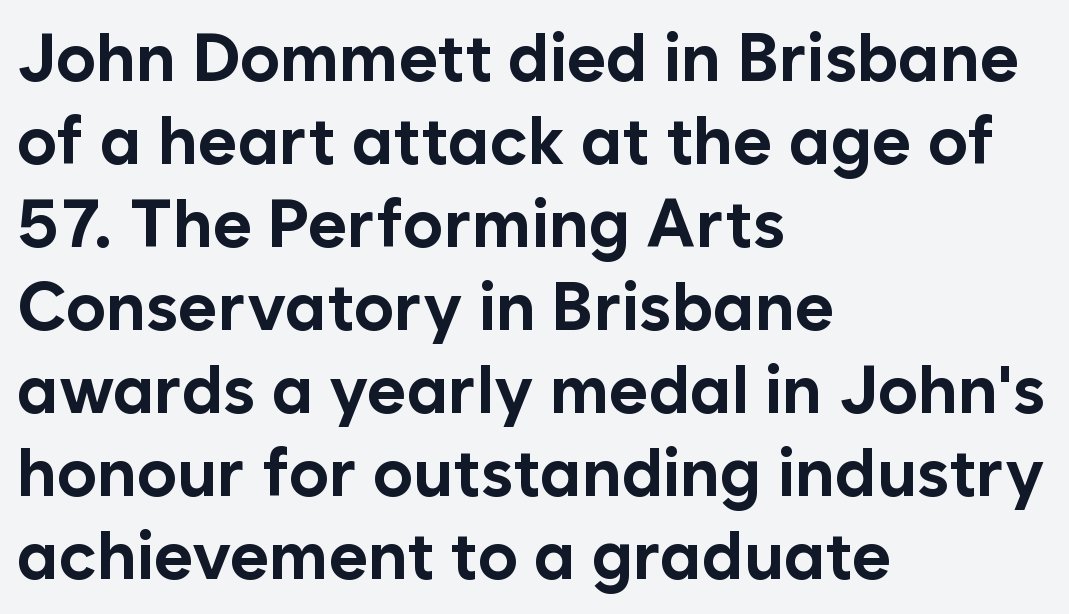
Weight check: bold — yes, fully. Each line starts at the same left margin while the right side varies. When letters stand straight like this, we call the style roman or upright. Examine the stroke ends and you'll find no serifs. Only glyphs here, with clear space below each row. Spacing verdict: proportional, widths tailored to each character.
